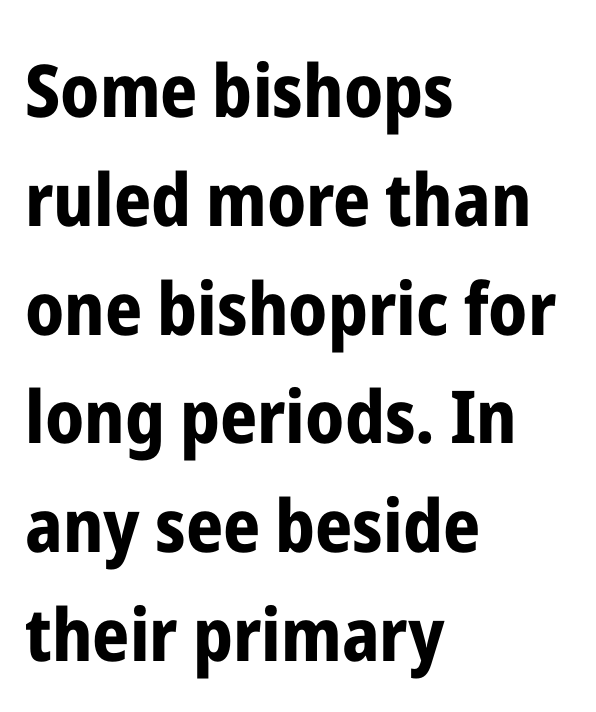
The image shows 73 px bold, condensed sans-serif type, upright; set left-aligned, normal line spacing (1.49x), normal letter spacing, not underlined; low stroke contrast and a medium x-height.
